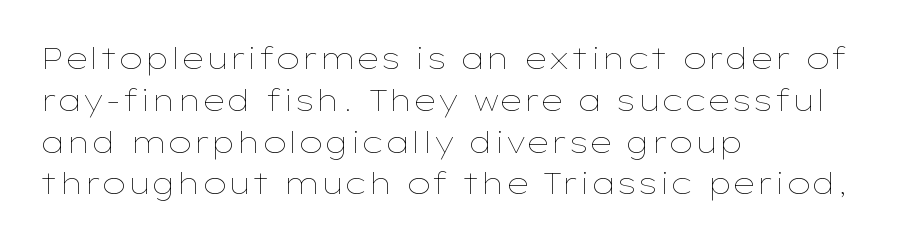
The image shows 29 px thin, wide type, upright; set left-aligned, normal line spacing (1.44x), normal letter spacing, not underlined; low stroke contrast and a medium x-height.
